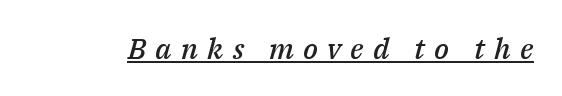
The rendering uses natural spacing where letterforms have individual widths. The axis of the letterforms is tilted away from vertical. The rendered words wear a rule along their underside. A somewhat darkened texture: the type is semibold rather than bold. Loose tracking; the words dissolve into strings of separated letters.
